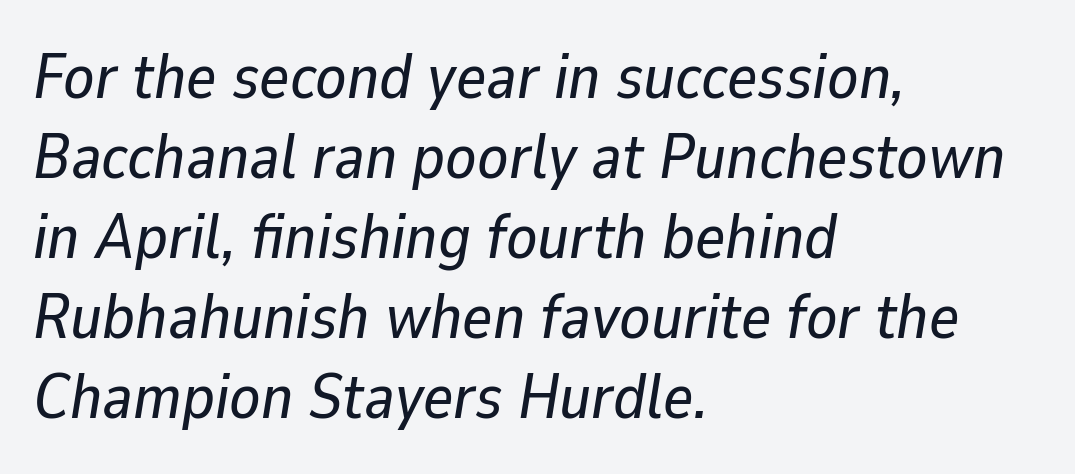
The image shows 64 px text type, italic (leaning right); set left-aligned, normal line spacing (1.25x), normal letter spacing, not underlined; low stroke contrast and a medium x-height.
